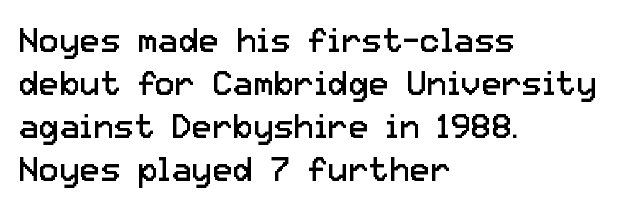
The image shows 34 px regular-weight sans-serif type, upright; set left-aligned, normal line spacing (1.26x), normal letter spacing, not underlined; low stroke contrast and a medium x-height.
